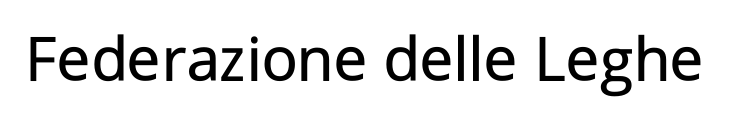
{"serif": "no", "italic": "no", "bold": "no", "weight": "regular", "width": "normal", "stroke_contrast": "low", "x_height": "medium", "monospaced": "no", "underline": "no", "letter_spacing": "normal", "letter_spacing_em": 0.0, "glyph_px": 69}
